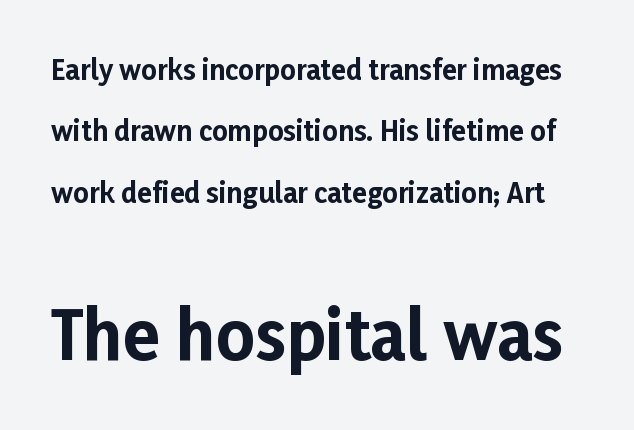
{"serif": "no", "italic": "no", "bold": "yes", "weight": "bold", "width": "normal", "stroke_contrast": "low", "x_height": "medium", "monospaced": "no", "underline": "no", "line_spacing": "loose", "line_spacing_ratio": 2.27, "letter_spacing": "normal", "letter_spacing_em": 0.0, "larger_block": "second", "size_ratio": 2.48, "glyph_px": 67}
